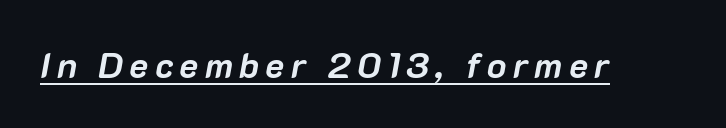
Q: Is the text bold? A: Yes.
Q: Is the text italic (slanted)? A: Yes, it leans right by about 10 degrees.
Q: Is the text underlined? A: Yes.
Q: Width (condensed, normal, or wide)? A: Normal.
Q: Stroke contrast? A: Low.
Q: x-height? A: Medium.
Q: Monospaced? A: No.
